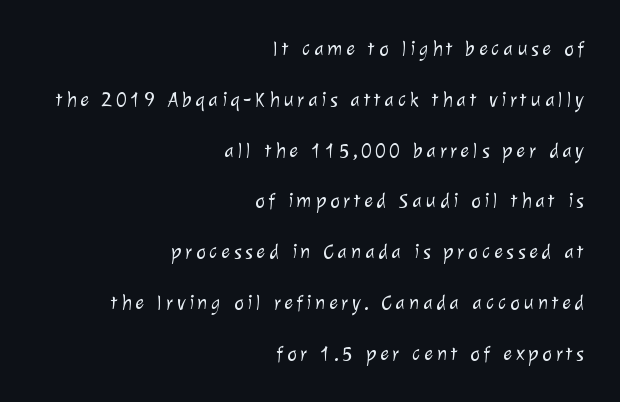
Q: Is the text bold? A: No.
Q: Is the text underlined? A: No.
Q: How is the paragraph aligned? A: Right-aligned.
Q: Is the spacing between lines tight, normal or loose? A: Loose.
